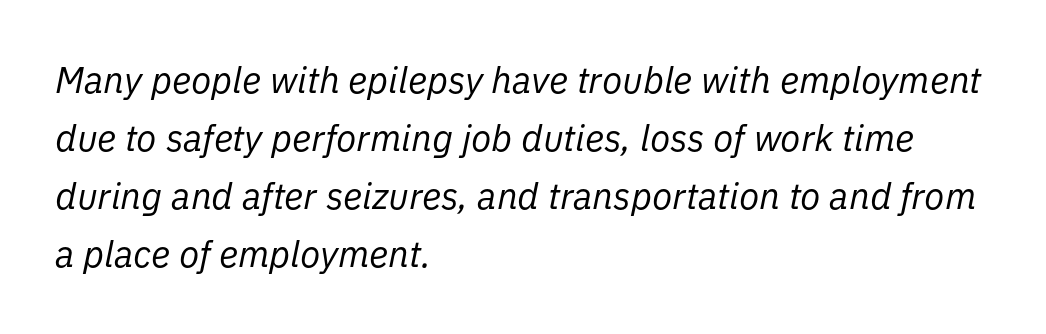
{"italic": "yes", "lean": "right", "slant_degrees": 11, "bold": "no", "weight": "regular", "width": "normal", "stroke_contrast": "low", "x_height": "medium", "monospaced": "no", "underline": "no", "align": "left", "line_spacing": "normal", "line_spacing_ratio": 1.57, "letter_spacing": "normal", "letter_spacing_em": 0.0, "glyph_px": 37}
